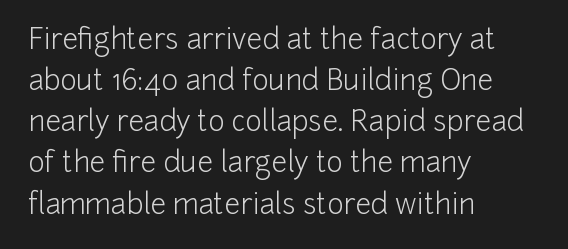
The image shows 28 px light sans-serif type, upright; set left-aligned, normal line spacing (1.47x), normal letter spacing, not underlined; low stroke contrast and a medium x-height.
